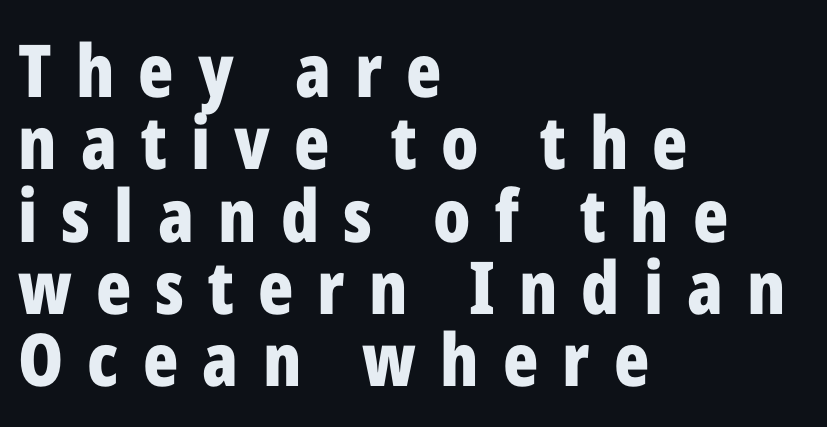
Here the designer chose a conventional face with non-uniform glyph widths. On the weight axis this lands at bold, roughly 700. Italic: no, the glyphs are upright roman. The characters display no serif detailing; their extremities are plain. Successive baselines arrive quickly, one right under another.
